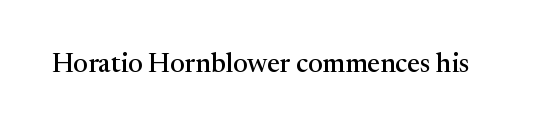
Q: Is the text italic (slanted)? A: No, it is upright.
Q: Is the text underlined? A: No.
Q: Is the spacing between letters normal or unusually wide? A: Normal.
